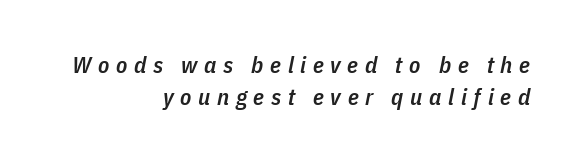
The image shows 23 px text type, italic (leaning right); set right-aligned, normal line spacing (1.39x), unusually wide letter spacing (+0.29 em), not underlined.
